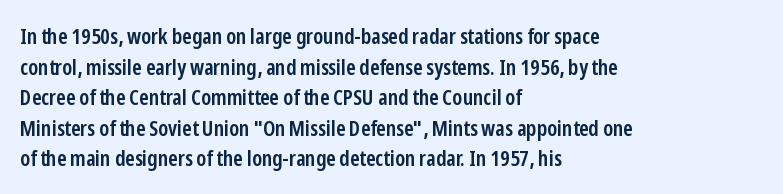
{"italic": "no", "bold": "semi", "underline": "no", "align": "left", "line_spacing": "normal", "line_spacing_ratio": 1.39, "letter_spacing": "normal", "letter_spacing_em": 0.0, "glyph_px": 22}
